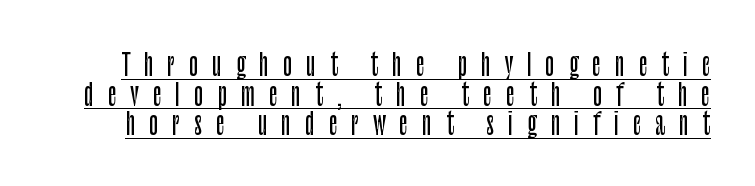
Q: Is the text italic (slanted)? A: No, it is upright.
Q: Is the typeface a serif or a sans-serif typeface? A: Sans-serif.
Q: Is the text underlined? A: Yes.
Q: Is the spacing between letters normal or unusually wide? A: Unusually wide.
Q: Is the spacing between lines tight, normal or loose? A: Tight.
Q: Width (condensed, normal, or wide)? A: Condensed.
Q: Stroke contrast? A: Low.
Q: x-height? A: Large.
Q: Monospaced? A: No.
